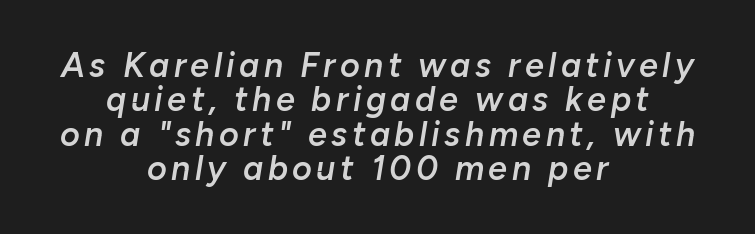
Q: Is the text bold? A: Semi-bold.
Q: Is the text italic (slanted)? A: Yes, it leans right by about 10 degrees.
Q: Is the text underlined? A: No.
Q: How is the paragraph aligned? A: Centered.
Q: Is the spacing between lines tight, normal or loose? A: Tight.
Q: Width (condensed, normal, or wide)? A: Normal.
Q: Stroke contrast? A: Low.
Q: x-height? A: Medium.
Q: Monospaced? A: No.
